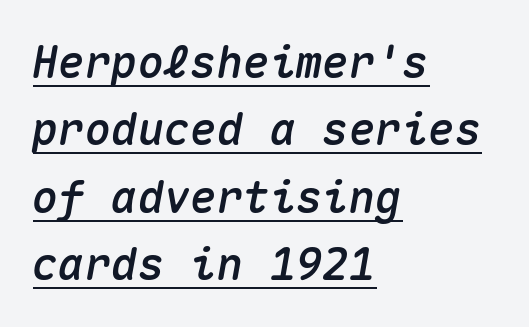
The image shows 44 px text type, italic (leaning right), monospaced; set left-aligned, normal line spacing (1.53x), normal letter spacing, underlined; medium stroke contrast and a medium x-height.
